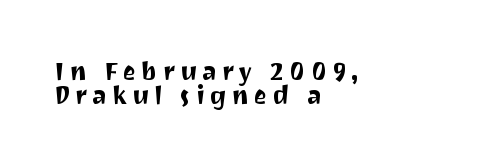
The letters are spread apart with noticeably loose tracking. The specimen reads as upright at a glance. These lines stack with their left ends in a neat column. Only glyphs here, with clear space below each row. Students, observe: this is what under-led, compact text looks like.
